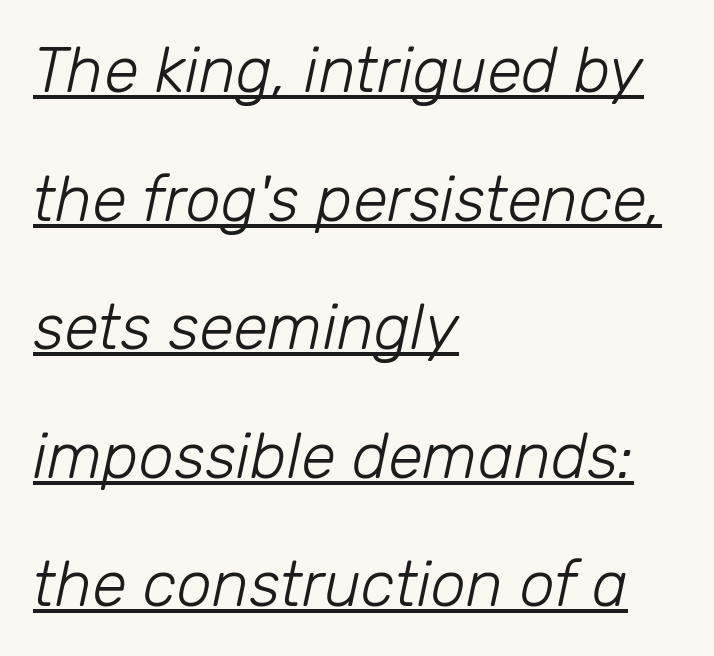
Students, note that the glyphs here touch the page at normal intervals. A continuous stroke trails under the words, as in a hyperlink. If you drew a line through each stem, it would be angled. The vertical gap from one line to the next is large. Does the copy run flush right? No — it runs flush left. Each letter keeps its own natural width here, so spacing adapts to shape.
